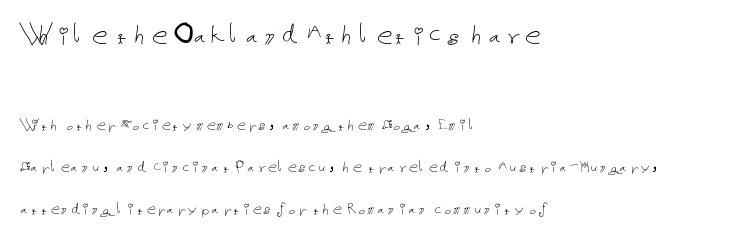
{"italic": "no", "bold": "no", "weight": "thin", "width": "normal", "stroke_contrast": "low", "x_height": "medium", "underline": "no", "align": "left", "line_spacing": "loose", "line_spacing_ratio": 2.31, "letter_spacing": "normal", "letter_spacing_em": 0.0, "larger_block": "first", "size_ratio": 1.72, "glyph_px": 31}
